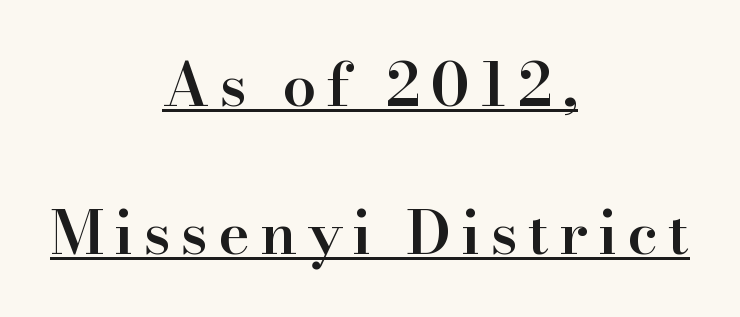
Are there feet on the stems? There are — it's a serif. Note the varied advance widths — an 'i' is clearly narrower than an 'm'. These lines were composed using upright roman letters. In terms of weight, the rendering is demibold, just under bold. Leftover space on each line is divided equally before and after the words.
